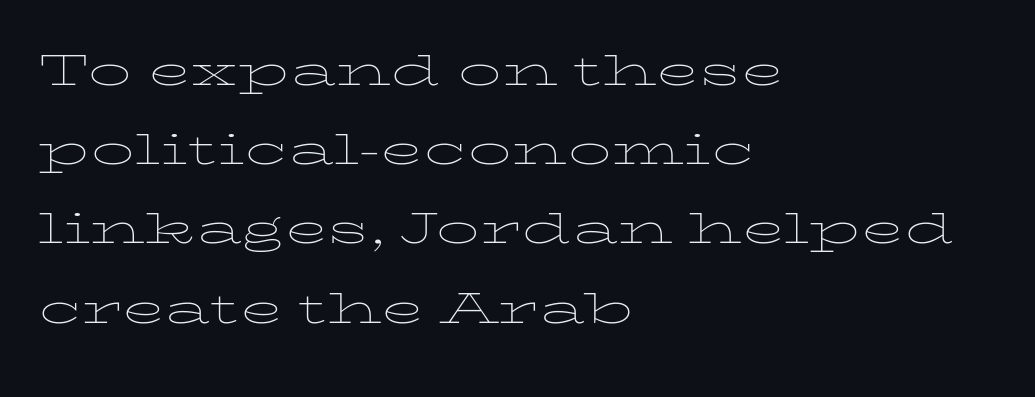
Q: Is the text bold? A: No.
Q: Is the text italic (slanted)? A: No, it is upright.
Q: Is the text underlined? A: No.
Q: How is the paragraph aligned? A: Left-aligned.
Q: Is the spacing between letters normal or unusually wide? A: Normal.
Q: Is the spacing between lines tight, normal or loose? A: Normal.
Q: Width (condensed, normal, or wide)? A: Wide.
Q: Stroke contrast? A: Low.
Q: x-height? A: Medium.
Q: Monospaced? A: No.
